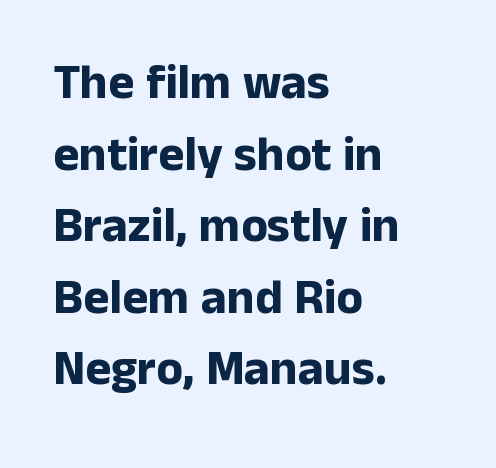
{"serif": "no", "italic": "no", "bold": "yes", "weight": "bold", "width": "normal", "stroke_contrast": "low", "x_height": "medium", "monospaced": "no", "underline": "no", "align": "left", "line_spacing": "normal", "line_spacing_ratio": 1.46, "letter_spacing": "normal", "letter_spacing_em": 0.0, "glyph_px": 49}
